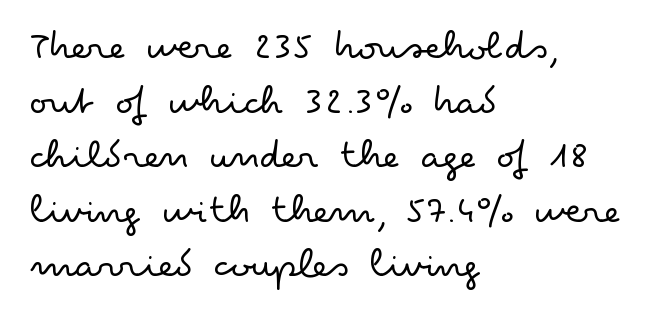
Classification — sans serif. Does the lettering tilt? It doesn't — this is upright. The strip under each line holds only bare page. You could call the tracking neutral — neither tight nor loose. Character widths vary here, with narrow letters taking less room than wide ones. Does the leading feel generous? No, just average.
